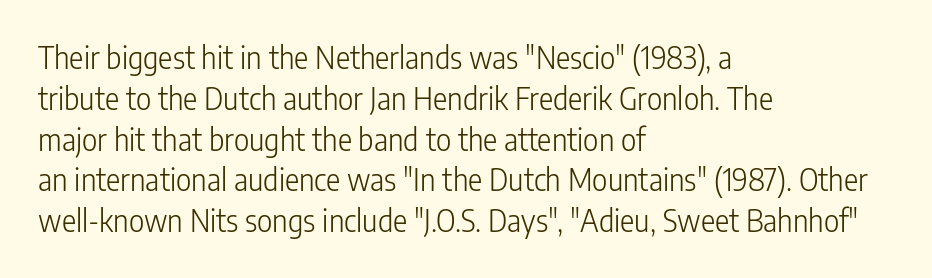
A typesetter would call this zero additional tracking. Note the varied advance widths — an 'i' is clearly narrower than an 'm'. Only glyphs here, with clear space below each row. Look at the bottom of the vertical strokes: they stop flat, with no serifs. The letters look calm and open, with moderate or lighter stems.
